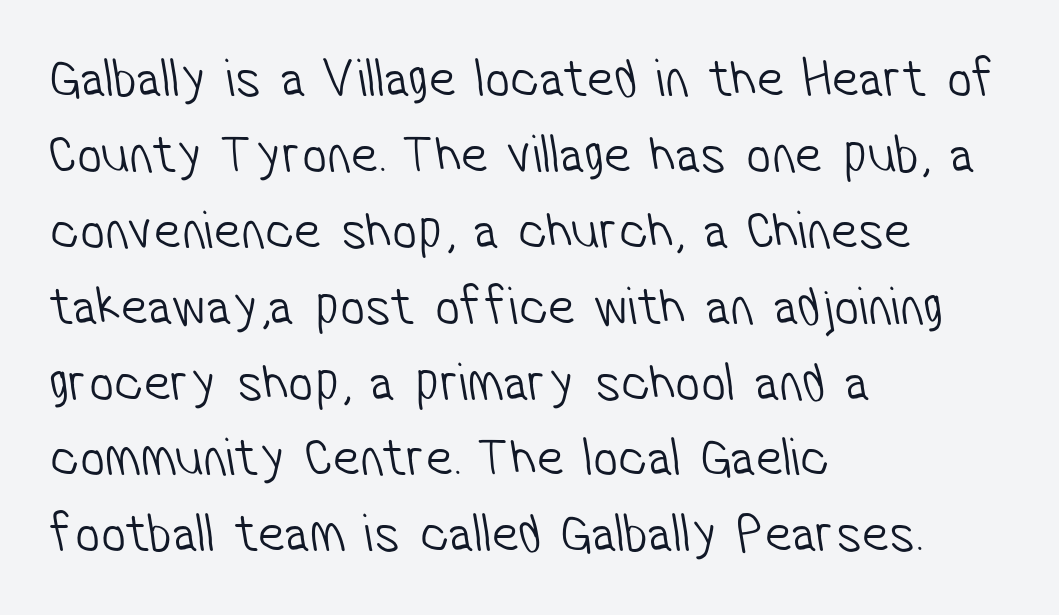
The image shows 55 px light, condensed sans-serif type; set left-aligned, normal line spacing (1.38x), normal letter spacing, not underlined; low stroke contrast and a medium x-height.
